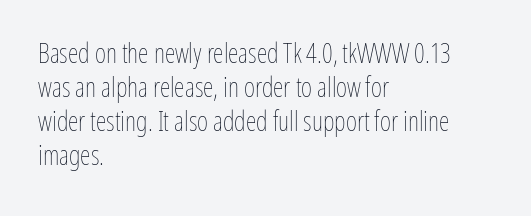
{"italic": "no", "bold": "no", "underline": "no", "align": "left", "line_spacing": "normal", "line_spacing_ratio": 1.26, "letter_spacing": "normal", "letter_spacing_em": 0.0, "glyph_px": 27}
